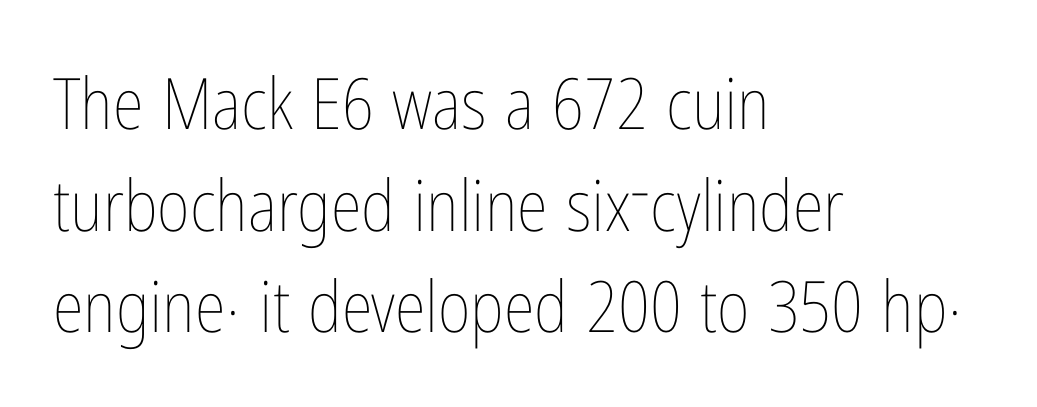
Tracking here is standard; glyphs follow each other at the usual distance. Weight: in the light-to-regular range. Letters rest on an invisible, unmarked baseline. Honestly, the row spacing looks completely unremarkable.
